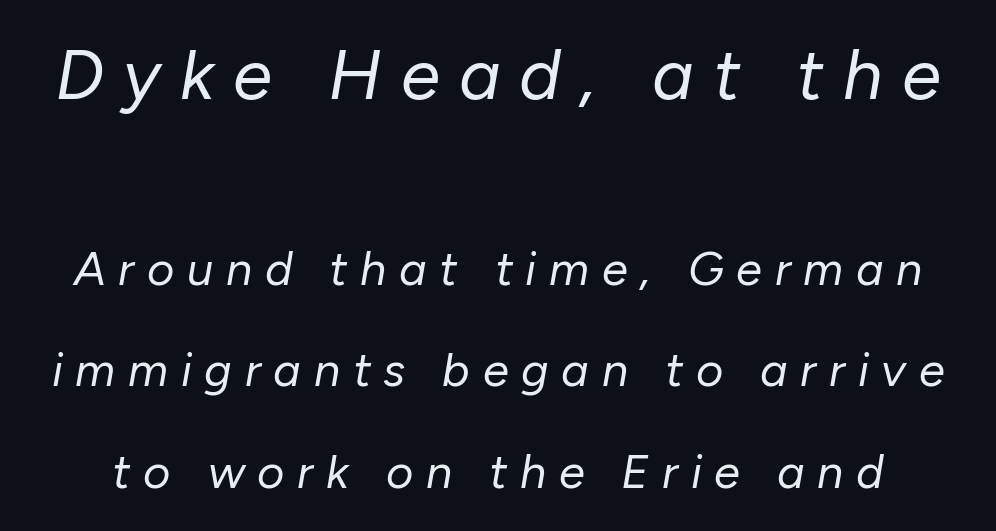
Q: Is the text bold? A: No.
Q: Is the text italic (slanted)? A: Yes, it leans right by about 10 degrees.
Q: Is the text underlined? A: No.
Q: Is the spacing between letters normal or unusually wide? A: Unusually wide.
Q: Is the spacing between lines tight, normal or loose? A: Loose.
Q: Which block of text is set in a larger size, the first (top) or the second (bottom)? A: The first (top) one.
Q: Width (condensed, normal, or wide)? A: Normal.
Q: Stroke contrast? A: Low.
Q: x-height? A: Medium.
Q: Monospaced? A: No.
